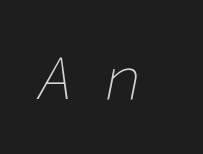
{"italic": "yes", "lean": "right", "slant_degrees": 11, "bold": "no", "weight": "thin", "width": "normal", "stroke_contrast": "low", "x_height": "medium", "monospaced": "yes", "underline": "no", "letter_spacing": "wide", "letter_spacing_em": 0.46, "glyph_px": 63}
